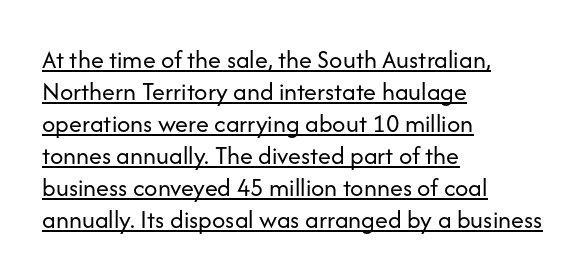
{"italic": "no", "bold": "no", "underline": "yes", "align": "left", "line_spacing_ratio": 1.23, "letter_spacing": "normal", "letter_spacing_em": 0.0, "glyph_px": 26}
